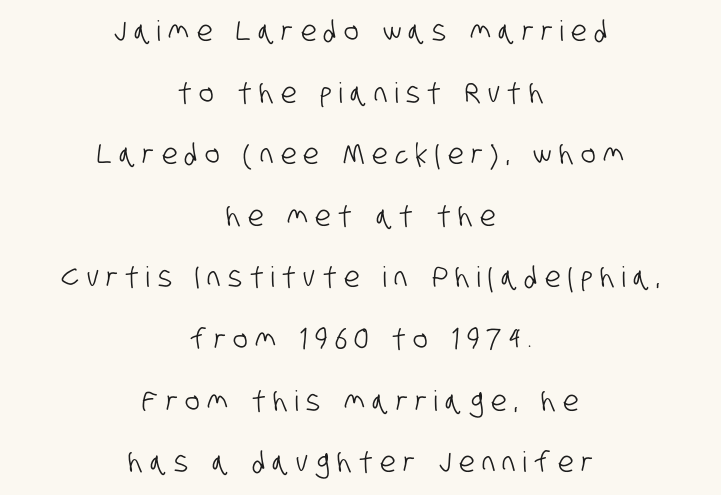
Q: Is the typeface a serif or a sans-serif typeface? A: Sans-serif.
Q: Is the text underlined? A: No.
Q: How is the paragraph aligned? A: Centered.
Q: Is the spacing between letters normal or unusually wide? A: Unusually wide.
Q: Is the spacing between lines tight, normal or loose? A: Loose.
Q: Width (condensed, normal, or wide)? A: Condensed.
Q: Stroke contrast? A: Low.
Q: x-height? A: Large.
Q: Monospaced? A: No.
